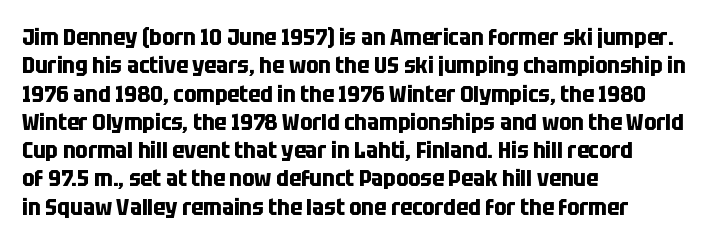
{"italic": "no", "bold": "yes", "underline": "no", "align": "left", "line_spacing_ratio": 1.23, "letter_spacing": "normal", "letter_spacing_em": 0.0, "glyph_px": 23}
